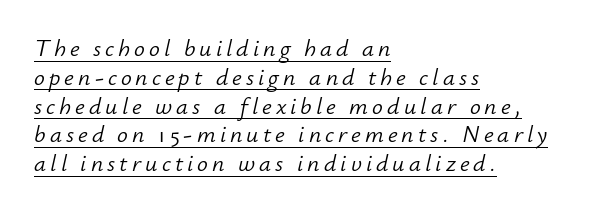
The image shows 24 px text type, italic (leaning right); set left-aligned, line spacing 1.2x, underlined.
